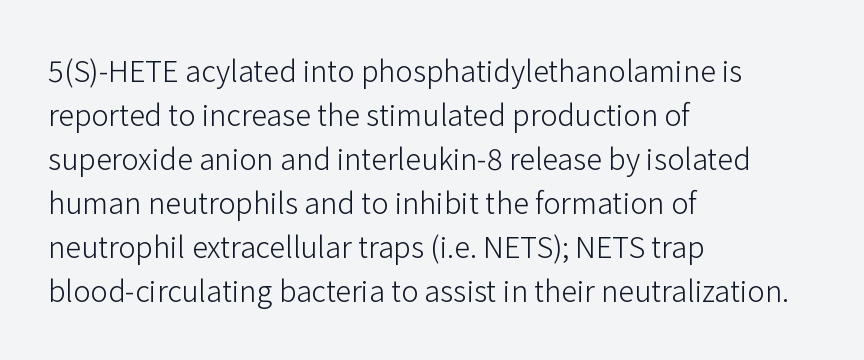
{"serif": "no", "italic": "no", "bold": "no", "weight": "light", "width": "normal", "stroke_contrast": "low", "x_height": "medium", "monospaced": "no", "underline": "no", "align": "left", "line_spacing": "normal", "line_spacing_ratio": 1.52, "letter_spacing": "normal", "letter_spacing_em": 0.0, "glyph_px": 29}
